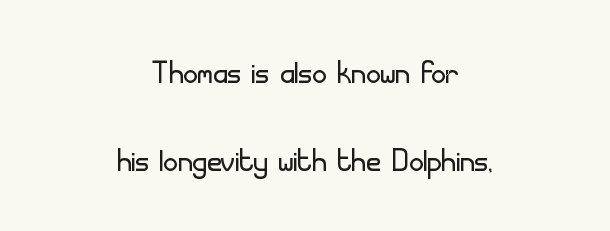
The designer went with a sans here, leaving each stem footless. The foot of each line stays bare and open. Is the letter spacing exaggerated? No — it looks like the ordinary default. A great deal of white space separates one row of letters from the next. No italicization has been applied; the sample stays upright. Ink coverage per letter is moderate at most.
